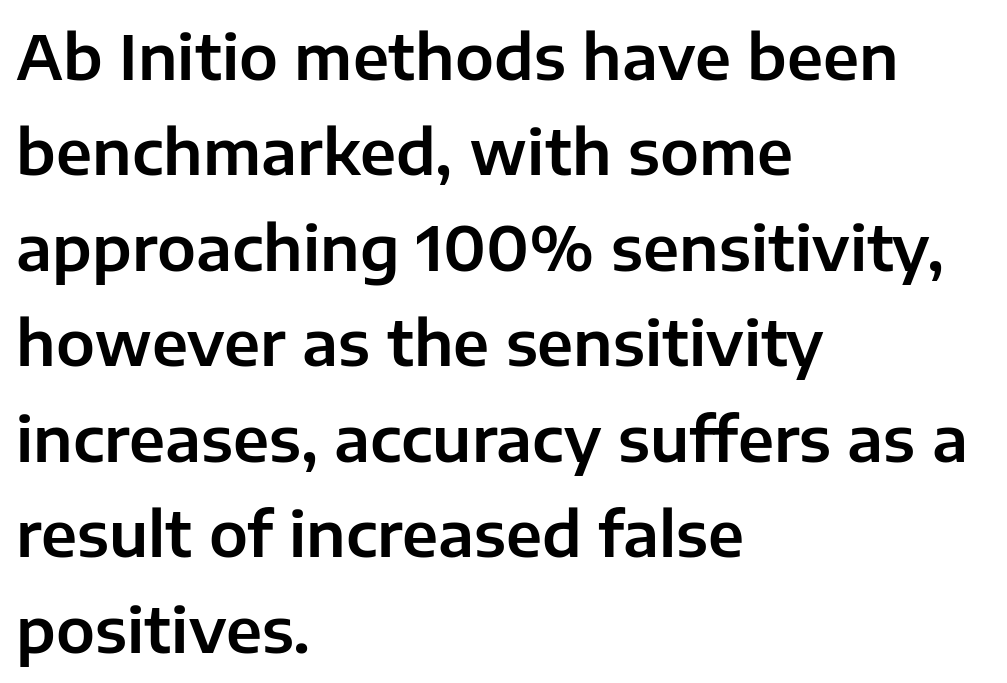
Q: Is the text italic (slanted)? A: No, it is upright.
Q: Is the typeface a serif or a sans-serif typeface? A: Sans-serif.
Q: Is the text underlined? A: No.
Q: How is the paragraph aligned? A: Left-aligned.
Q: Is the spacing between letters normal or unusually wide? A: Normal.
Q: Is the spacing between lines tight, normal or loose? A: Normal.
Q: Width (condensed, normal, or wide)? A: Normal.
Q: Stroke contrast? A: Low.
Q: x-height? A: Medium.
Q: Monospaced? A: No.
